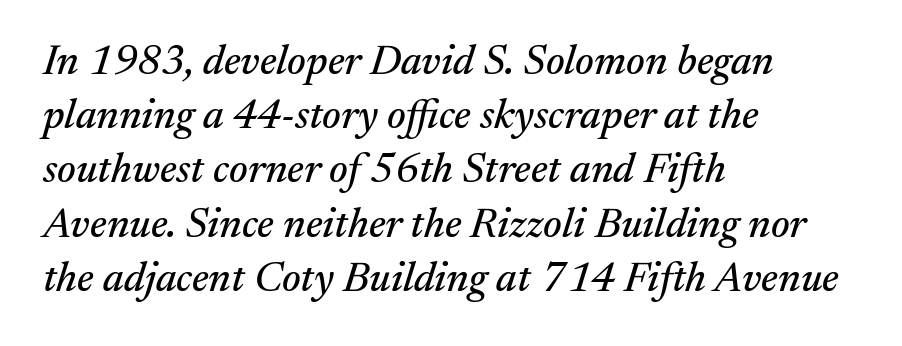
The image shows 42 px serif type, italic (leaning right); set left-aligned, normal line spacing (1.29x), normal letter spacing, not underlined; medium stroke contrast and a medium x-height.
